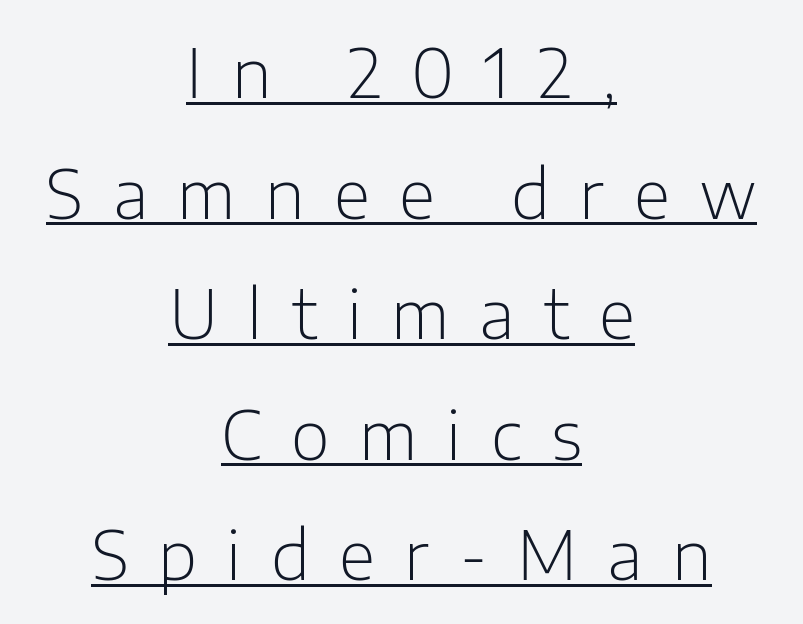
Q: Is the text bold? A: No.
Q: Is the text italic (slanted)? A: No, it is upright.
Q: Is the typeface a serif or a sans-serif typeface? A: Sans-serif.
Q: Is the text underlined? A: Yes.
Q: How is the paragraph aligned? A: Centered.
Q: Is the spacing between letters normal or unusually wide? A: Unusually wide.
Q: Width (condensed, normal, or wide)? A: Normal.
Q: Stroke contrast? A: Low.
Q: x-height? A: Medium.
Q: Monospaced? A: No.
